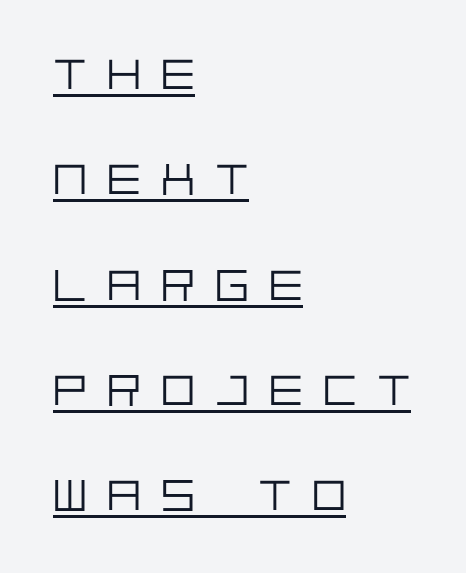
{"serif": "no", "italic": "no", "bold": "no", "weight": "light", "width": "normal", "stroke_contrast": "low", "x_height": "large", "underline": "yes", "align": "left", "line_spacing": "loose", "line_spacing_ratio": 2.34, "letter_spacing": "wide", "letter_spacing_em": 0.45, "glyph_px": 45}
